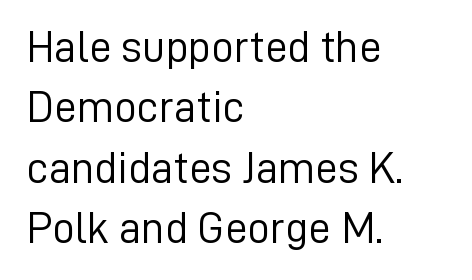
Q: Is the text bold? A: No.
Q: Is the text italic (slanted)? A: No, it is upright.
Q: Is the typeface a serif or a sans-serif typeface? A: Sans-serif.
Q: Is the text underlined? A: No.
Q: How is the paragraph aligned? A: Left-aligned.
Q: Is the spacing between letters normal or unusually wide? A: Normal.
Q: Is the spacing between lines tight, normal or loose? A: Normal.
Q: Width (condensed, normal, or wide)? A: Normal.
Q: Stroke contrast? A: Low.
Q: x-height? A: Medium.
Q: Monospaced? A: No.
